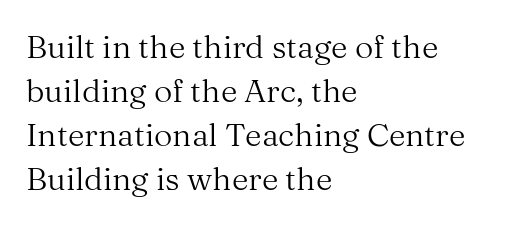
Notice how the stems are strictly vertical — no italics here. Standard letterfit; no display-style spreading of the glyphs. Check under the words: just untouched page. These lines are rendered in a variable-pitch font. Are there feet on the stems? There are — it's a serif. Casual observation: everything's shoved over to the left.
